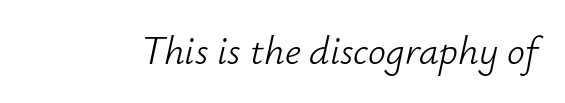
Q: Is the text bold? A: No.
Q: Is the text italic (slanted)? A: Yes, it leans right by about 12 degrees.
Q: Is the text underlined? A: No.
Q: Is the spacing between letters normal or unusually wide? A: Normal.
Q: Width (condensed, normal, or wide)? A: Normal.
Q: Stroke contrast? A: Low.
Q: x-height? A: Small.
Q: Monospaced? A: No.
